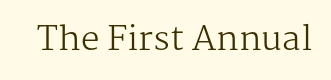
Q: Is the text bold? A: No.
Q: Is the text italic (slanted)? A: No, it is upright.
Q: Is the typeface a serif or a sans-serif typeface? A: Serif.
Q: Is the text underlined? A: No.
Q: Is the spacing between letters normal or unusually wide? A: Normal.
Q: Width (condensed, normal, or wide)? A: Normal.
Q: Stroke contrast? A: Medium.
Q: x-height? A: Medium.
Q: Monospaced? A: No.
